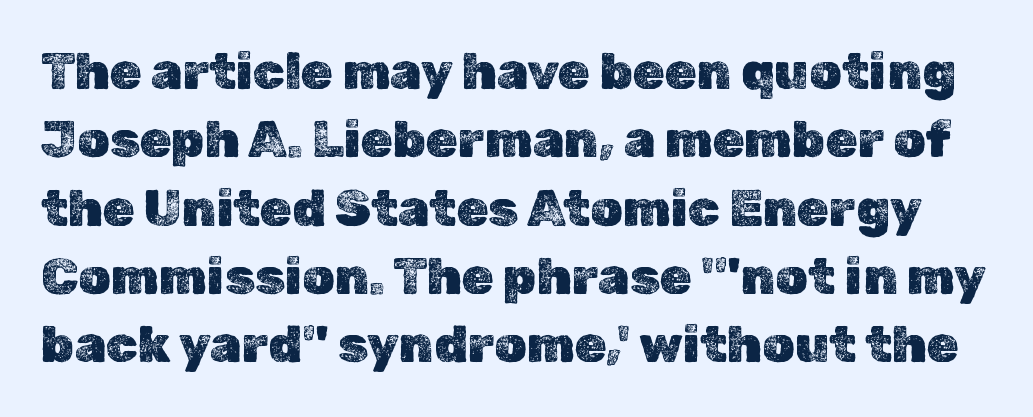
In terms of posture, this sample is upright. Think of a printed novel: that variable character pitch is what you see here. Each new line begins a customary step beneath the previous one. This rendering features lettering with no underline. The rendering keeps characters at their native spacing.
